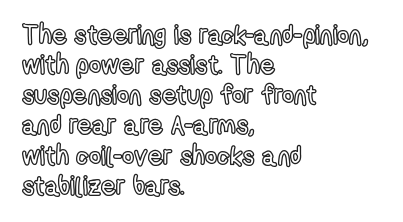
The image shows 26 px text type, upright; set left-aligned, line spacing 1.16x, normal letter spacing, not underlined.
